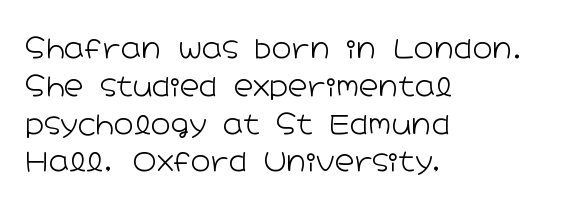
Q: Is the text bold? A: No.
Q: Is the text italic (slanted)? A: No, it is upright.
Q: Is the text underlined? A: No.
Q: How is the paragraph aligned? A: Left-aligned.
Q: Is the spacing between letters normal or unusually wide? A: Normal.
Q: Is the spacing between lines tight, normal or loose? A: Normal.
